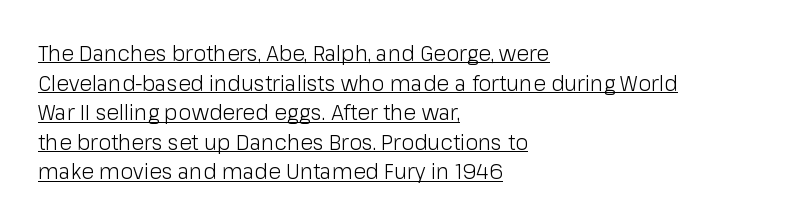
Glyph-to-glyph distance matches everyday printed text. Unbolded letterforms with no extra heft. This is underlined copy, the kind a proofreader might mark for attention. The axis of the letterforms is exactly vertical. Regarding leading, the lines here are spaced in the standard way.
